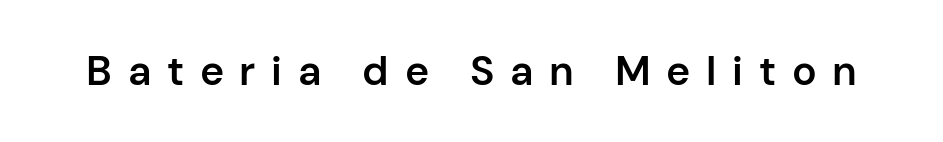
{"serif": "no", "italic": "no", "bold": "semi", "weight": "semibold", "width": "normal", "stroke_contrast": "low", "x_height": "medium", "monospaced": "no", "underline": "no", "letter_spacing": "wide", "letter_spacing_em": 0.38, "glyph_px": 41}
